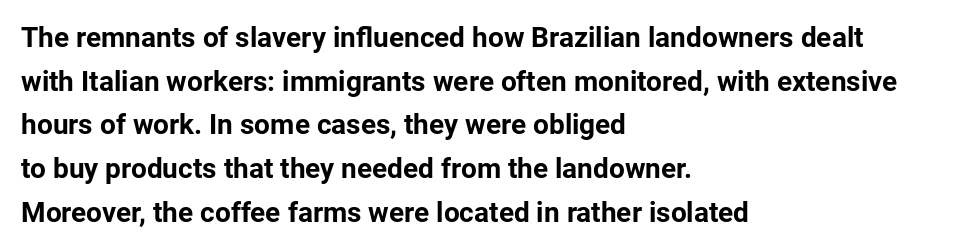
{"serif": "no", "italic": "no", "bold": "yes", "weight": "bold", "width": "normal", "stroke_contrast": "low", "x_height": "medium", "monospaced": "no", "underline": "no", "align": "left", "line_spacing": "normal", "line_spacing_ratio": 1.56, "letter_spacing": "normal", "letter_spacing_em": 0.0, "glyph_px": 28}
